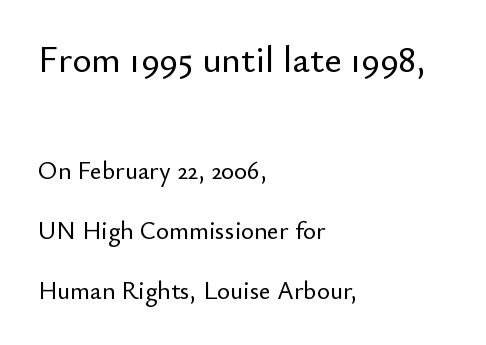
Anything drawn beneath the words? Only blank space. The letters advance in unequal steps, a hallmark of proportional type. Is the block centered? No — it sits flush against the left margin. Unlike a traditional serif, this face leaves its strokes unadorned. Default kerning and tracking; the words read as compact shapes. The letters in the upper block stand taller than those in the block below.
